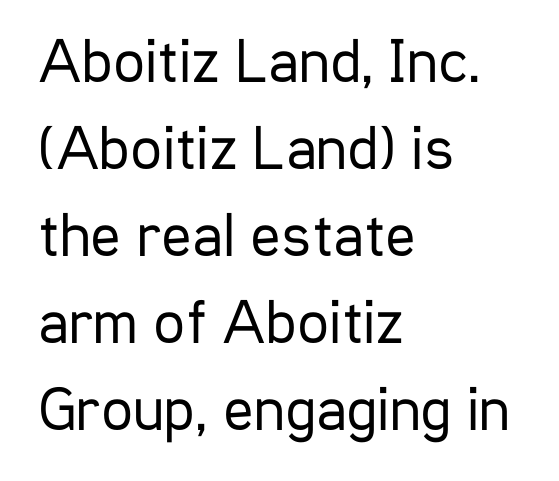
{"serif": "no", "italic": "no", "bold": "no", "weight": "regular", "width": "condensed", "stroke_contrast": "low", "x_height": "medium", "monospaced": "no", "underline": "no", "align": "left", "line_spacing": "normal", "line_spacing_ratio": 1.38, "letter_spacing": "normal", "letter_spacing_em": 0.0, "glyph_px": 63}
